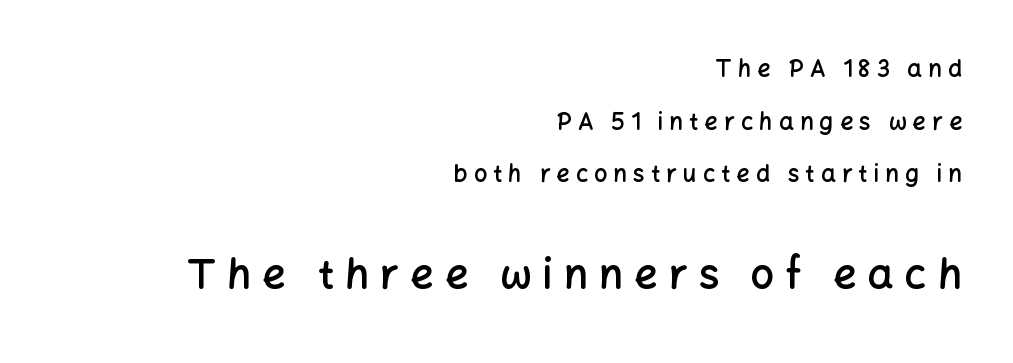
Check where the strokes stop: nothing finishes them off — pure sans. Anything drawn beneath the words? Only blank space. Short note: letters widely spaced. If you measured baseline to baseline, you'd find a long distance.
